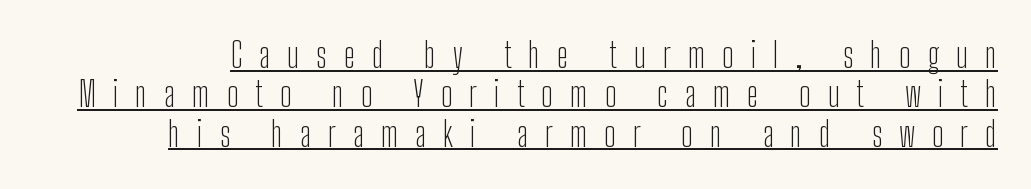
{"serif": "no", "italic": "no", "bold": "no", "weight": "light", "width": "condensed", "stroke_contrast": "low", "x_height": "medium", "monospaced": "no", "underline": "yes", "line_spacing_ratio": 1.16, "letter_spacing": "wide", "letter_spacing_em": 0.5, "glyph_px": 34}
